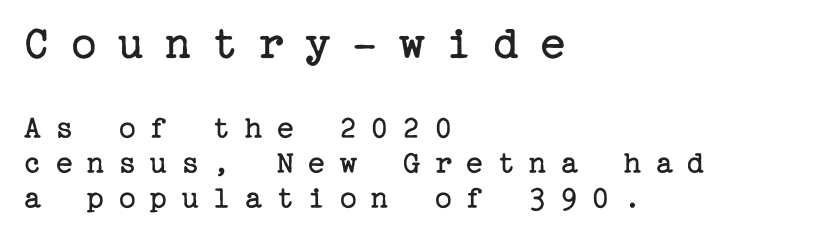
Q: Is the text bold? A: No.
Q: Is the text italic (slanted)? A: No, it is upright.
Q: Is the typeface a serif or a sans-serif typeface? A: Serif.
Q: Is the text underlined? A: No.
Q: How is the paragraph aligned? A: Left-aligned.
Q: Is the spacing between letters normal or unusually wide? A: Unusually wide.
Q: Is the spacing between lines tight, normal or loose? A: Tight.
Q: Which block of text is set in a larger size, the first (top) or the second (bottom)? A: The first (top) one.
Q: Width (condensed, normal, or wide)? A: Normal.
Q: Stroke contrast? A: Low.
Q: x-height? A: Medium.
